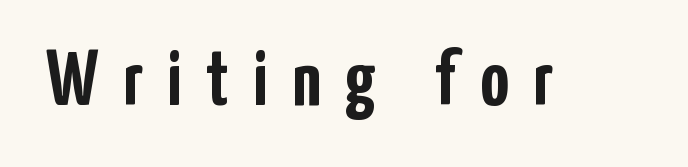
The image shows 79 px semibold, condensed sans-serif type, upright; set unusually wide letter spacing (+0.31 em), not underlined; low stroke contrast and a medium x-height.
